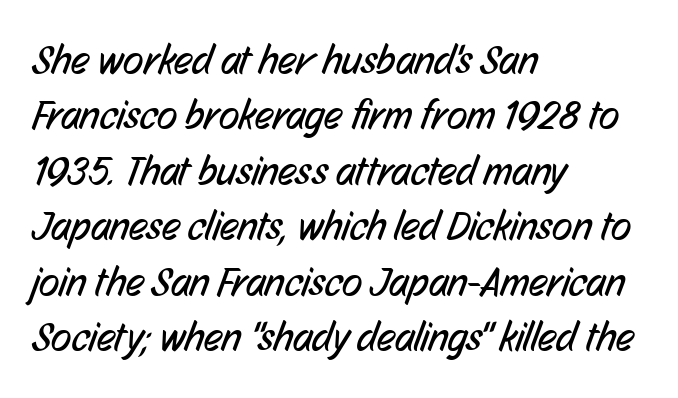
The image shows 42 px regular-weight, condensed sans-serif type; set left-aligned, normal line spacing (1.32x), normal letter spacing, not underlined; low stroke contrast and a medium x-height.
